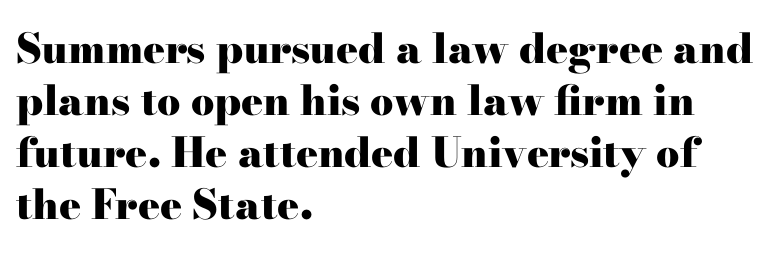
Q: Is the text bold? A: Yes.
Q: Is the text italic (slanted)? A: No, it is upright.
Q: Is the typeface a serif or a sans-serif typeface? A: Serif.
Q: Is the text underlined? A: No.
Q: How is the paragraph aligned? A: Left-aligned.
Q: Is the spacing between letters normal or unusually wide? A: Normal.
Q: Is the spacing between lines tight, normal or loose? A: Normal.
Q: Width (condensed, normal, or wide)? A: Wide.
Q: Stroke contrast? A: High.
Q: x-height? A: Small.
Q: Monospaced? A: No.
